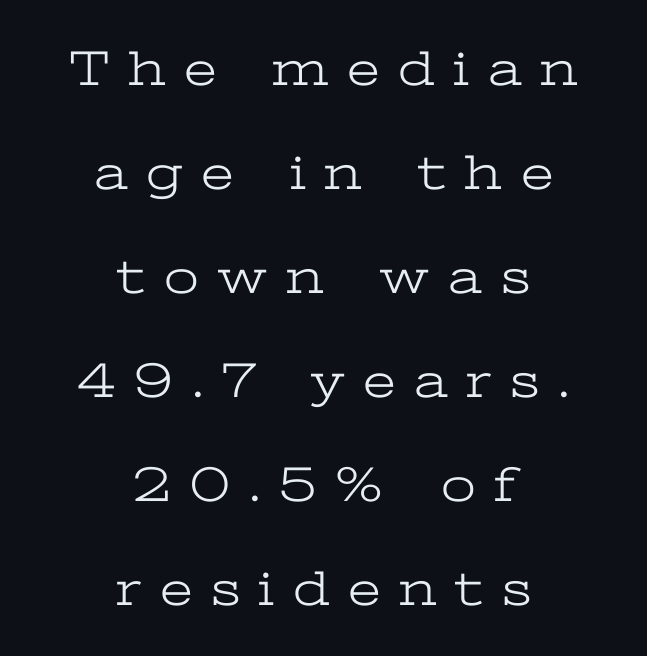
Rule under the text: the space is simply empty. A typesetter would call this proportional, since set widths differ per character. Is the block centered? Yes — each line is placed symmetrically about the middle. Ink coverage per letter is moderate at most.
